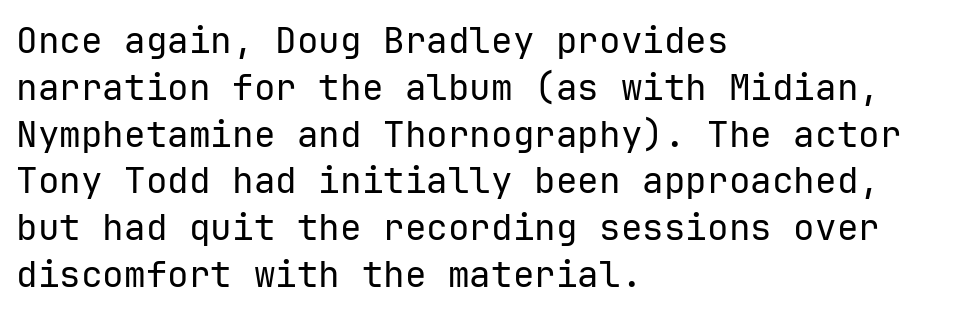
Q: Is the text bold? A: No.
Q: Is the text italic (slanted)? A: No, it is upright.
Q: Is the typeface a serif or a sans-serif typeface? A: Sans-serif.
Q: Is the text underlined? A: No.
Q: How is the paragraph aligned? A: Left-aligned.
Q: Is the spacing between letters normal or unusually wide? A: Normal.
Q: Is the spacing between lines tight, normal or loose? A: Normal.
Q: Width (condensed, normal, or wide)? A: Normal.
Q: Stroke contrast? A: Low.
Q: x-height? A: Medium.
